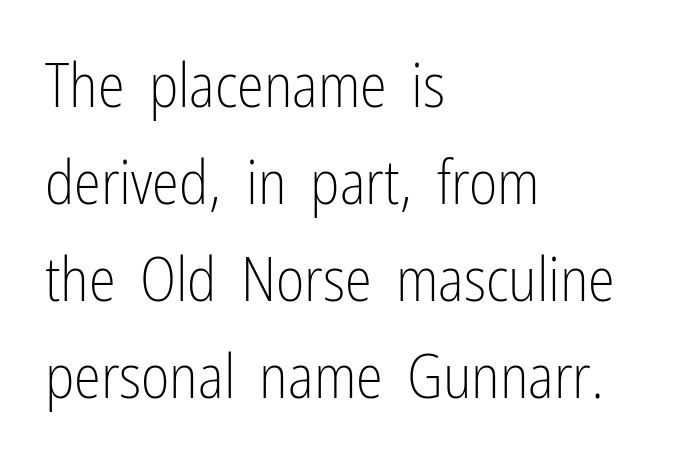
The passage shown is not underscored anywhere. The rendering anchors every line to the left-hand side. Does the lettering tilt? It doesn't — this is upright. Here the glyphs are tracked normally, forming tight word shapes. Grotesque or geometric, the face here clearly has no serifs. The line-height multiplier appears to be the usual default.
